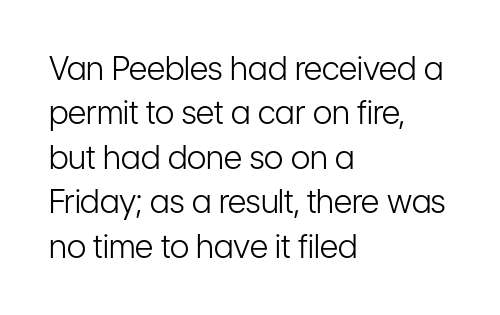
The image shows 32 px light, condensed sans-serif type, upright; set left-aligned, normal line spacing (1.39x), normal letter spacing, not underlined; low stroke contrast and a medium x-height.
